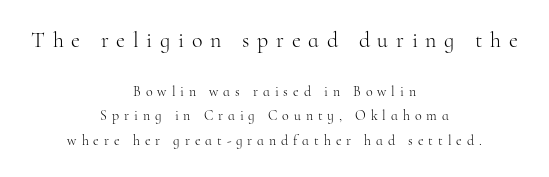
Bold? No — there's no thickening of the strokes. This sample uses expanded letter spacing, leaving extra air between glyphs. Style check: upright. Descenders hang freely into open space. The typesetter chose a symmetrical, centered arrangement here. Which of the two is more prominent by size? The first, at the top.
